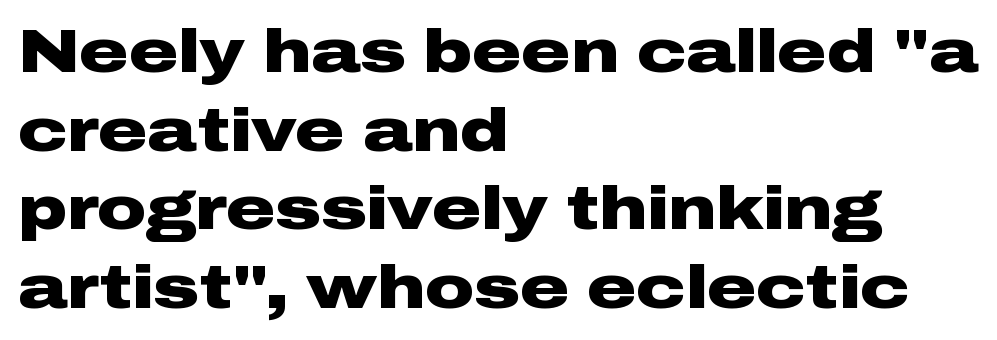
Observe the absence of serifs on each vertical stroke in this sample. No word sits above an underline. The compositor pushed each line to the left boundary. The passage shown is typed in a proportional face where columns would drift. Strong, thick strokes mark this as bold type. This sample uses an upright cut, with every glyph sitting square on the baseline.
